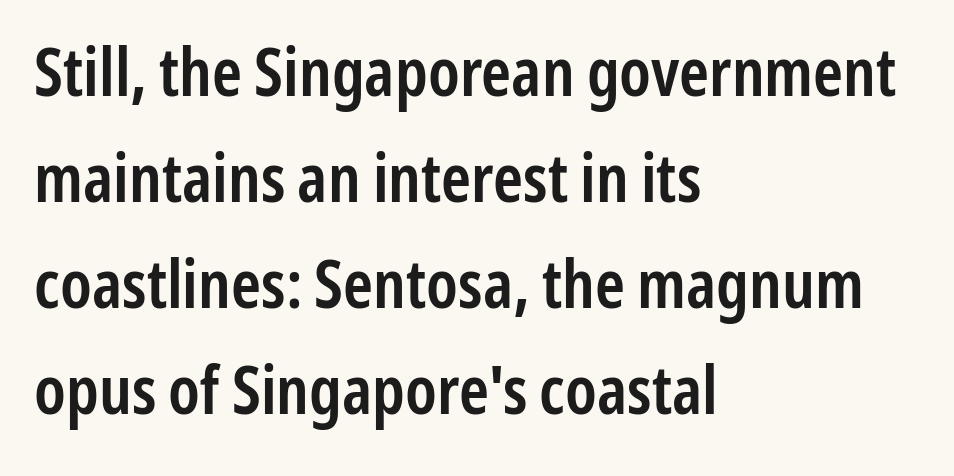
Leading matches the norm, producing a regular column. These lines were composed using upright roman letters. These lines keep a tight, regular rhythm from letter to letter. Underline: absent. In terms of weight, the rendering is demibold, just under bold.
